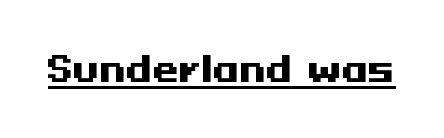
The image shows 34 px heavy, wide sans-serif type, upright; set normal letter spacing, underlined; medium stroke contrast and a medium x-height.
